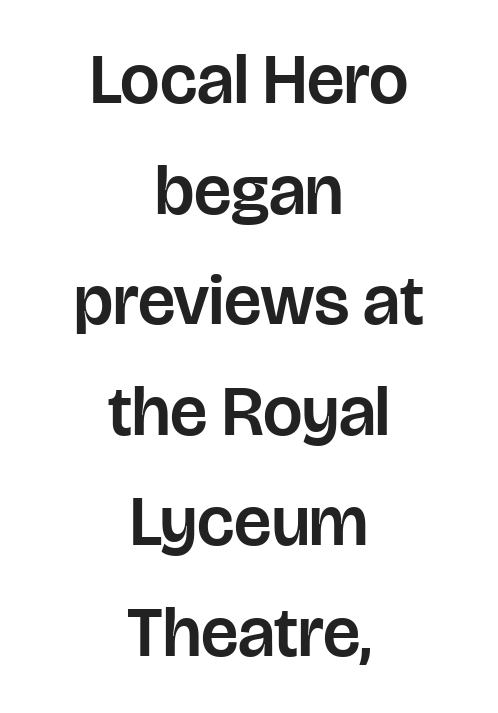
The image shows 70 px sans-serif type, upright; set centered, normal line spacing (1.58x), normal letter spacing, not underlined; low stroke contrast and a large x-height.
